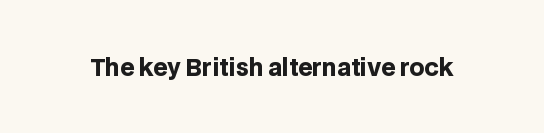
{"italic": "no", "bold": "yes", "underline": "no", "letter_spacing": "normal", "letter_spacing_em": 0.0, "glyph_px": 23}
